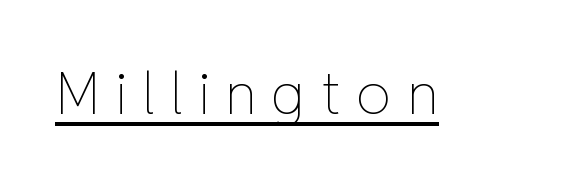
The image shows 58 px thin type, upright; set unusually wide letter spacing (+0.26 em), underlined; low stroke contrast and a medium x-height.
